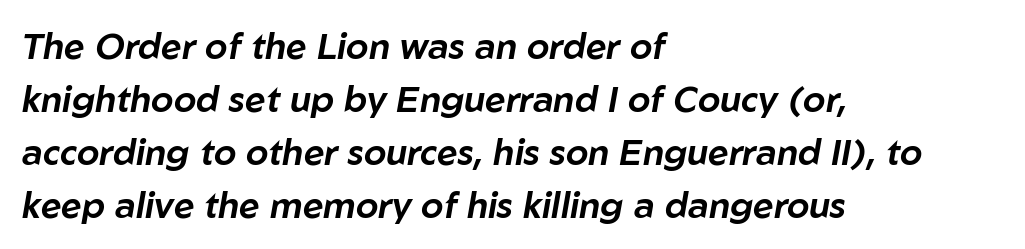
The image shows 36 px text type, italic (leaning right); set left-aligned, normal line spacing (1.47x), normal letter spacing, not underlined; low stroke contrast and a medium x-height.
